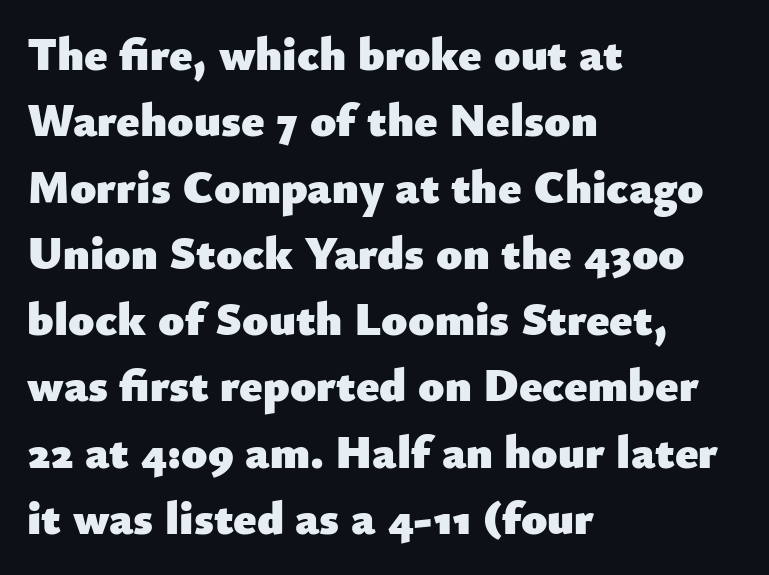
Q: Is the text bold? A: Yes.
Q: Is the text italic (slanted)? A: No, it is upright.
Q: Is the typeface a serif or a sans-serif typeface? A: Sans-serif.
Q: Is the text underlined? A: No.
Q: How is the paragraph aligned? A: Left-aligned.
Q: Is the spacing between letters normal or unusually wide? A: Normal.
Q: Is the spacing between lines tight, normal or loose? A: Normal.
Q: Width (condensed, normal, or wide)? A: Normal.
Q: Stroke contrast? A: Low.
Q: x-height? A: Small.
Q: Monospaced? A: No.
